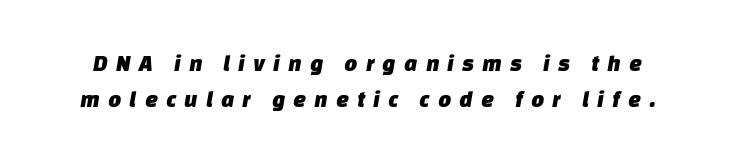
{"underline": "no", "line_spacing": "normal", "line_spacing_ratio": 1.55, "letter_spacing": "wide", "letter_spacing_em": 0.35, "glyph_px": 23}
